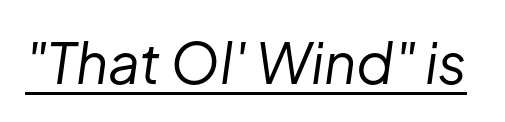
The image shows 56 px regular-weight type, italic (leaning right); set normal letter spacing, underlined; low stroke contrast and a medium x-height.
